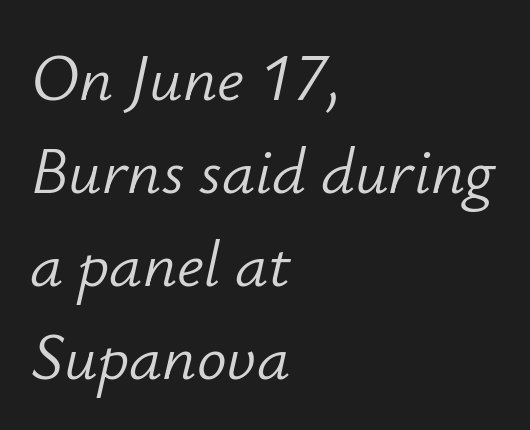
The image shows 66 px light type, italic (leaning right); set left-aligned, normal line spacing (1.41x), normal letter spacing, not underlined; low stroke contrast and a small x-height.
